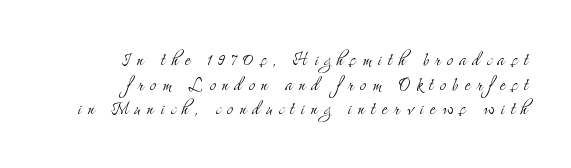
Substantial extra tracking has been applied to these lines. Teacher's note: observe the even right margin — that is flush-right alignment. Vertically, the passage feels compressed, each row crowding the next. Descender tails drop into unmarked territory.
